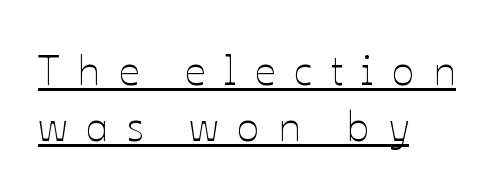
{"italic": "no", "bold": "no", "weight": "thin", "width": "normal", "stroke_contrast": "low", "x_height": "medium", "monospaced": "no", "underline": "yes", "align": "left", "line_spacing": "normal", "line_spacing_ratio": 1.36, "letter_spacing": "wide", "letter_spacing_em": 0.45, "glyph_px": 41}
